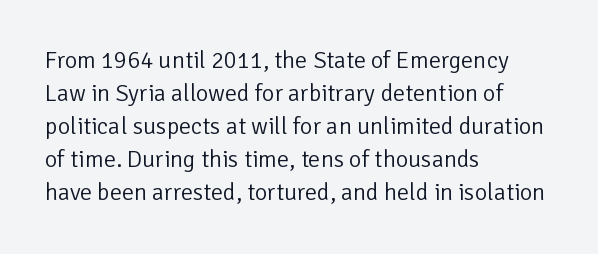
{"italic": "no", "bold": "no", "underline": "no", "align": "left", "line_spacing": "normal", "line_spacing_ratio": 1.38, "letter_spacing": "normal", "letter_spacing_em": 0.0, "glyph_px": 24}
